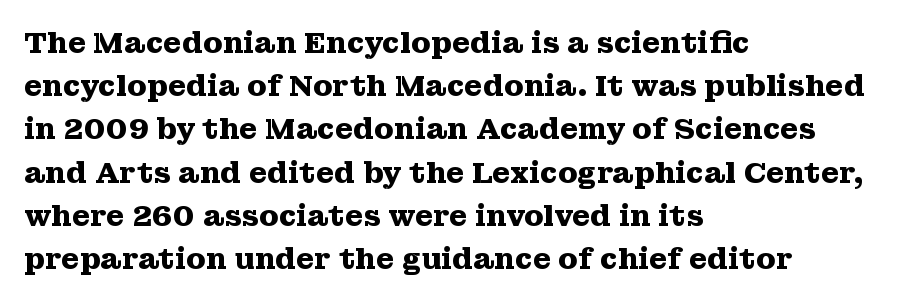
{"serif": "yes", "italic": "no", "bold": "yes", "weight": "heavy", "width": "wide", "stroke_contrast": "medium", "x_height": "medium", "monospaced": "no", "underline": "no", "align": "left", "line_spacing": "normal", "line_spacing_ratio": 1.49, "letter_spacing": "normal", "letter_spacing_em": 0.0, "glyph_px": 29}
